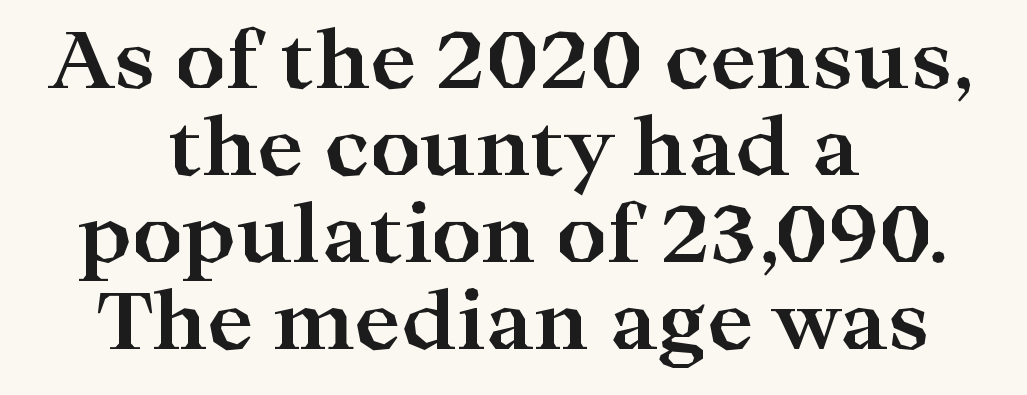
Reading down the block, each line starts at a different indent, mirrored at its end. Upright lettering throughout. Heft: maximum for text — a bold. Character widths vary here, with narrow letters taking less room than wide ones. Regarding leading, the lines here are crowded together. Typographically, this falls in the serif category.
